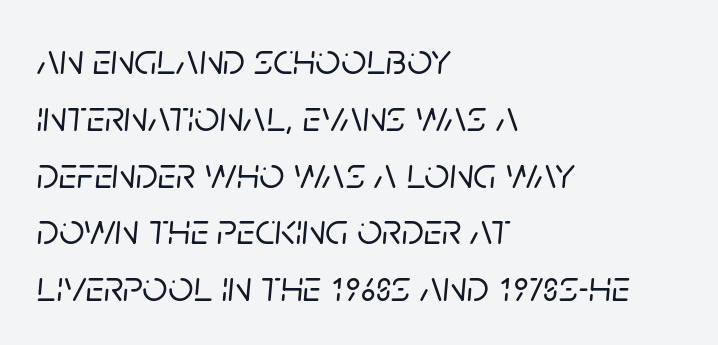
The ragged edge is on the right, which tells us the setting is flush left. Glance below the letters and you will spot only blank space. Vertical spacing — default. Italic? Definitely — the glyphs are oblique. Think of a printed novel: that variable character pitch is what you see here.
